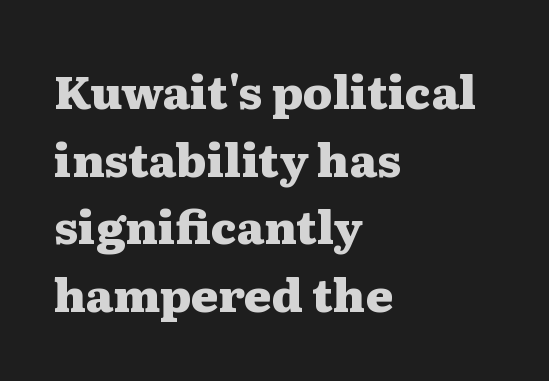
The image shows 46 px heavy, wide serif type, upright; set left-aligned, normal line spacing (1.47x), normal letter spacing, not underlined; medium stroke contrast and a medium x-height.
